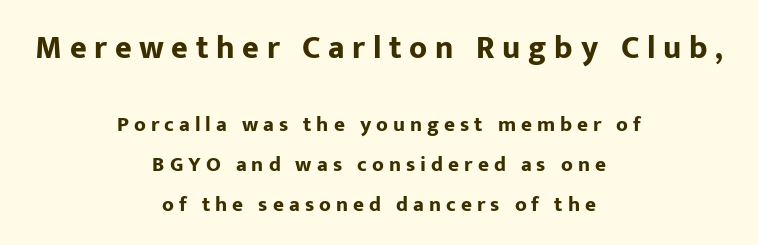
The space beneath each line is pristine and unruled. The paragraph has two soft edges and a firm central axis. You get the large type first, then a drop to smaller type. Compared with typical paragraphs, the rows here are farther apart. Compared with typical body copy, the letter spacing here is much looser.
